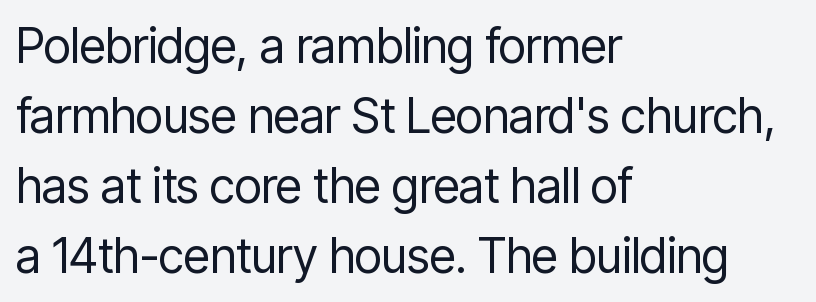
Visually the block forms a straight wall on the left and a jagged coastline on the right. How are the letters spaced? Ordinarily, with no added tracking. Style check: upright. Varying glyph widths throughout — classic text-font behaviour.
